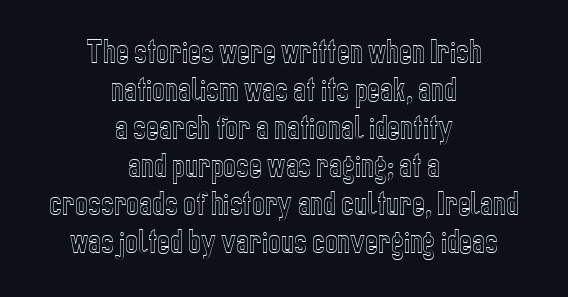
Short and long lines alike share a common midpoint. Vertically, the passage feels balanced, rows spaced as you'd expect. Ordinary non-slanted type is in use. Glance below the letters and you will spot only blank space. Does extra space separate the letters? No, they use regular spacing.
